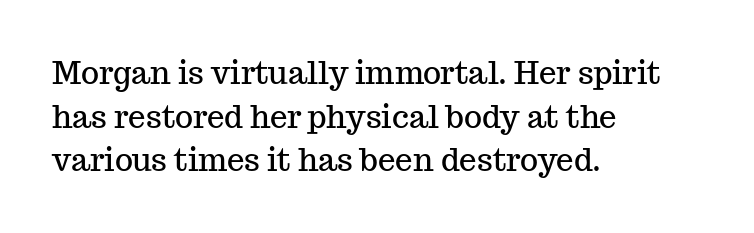
The image shows 31 px serif type, upright; set left-aligned, normal line spacing (1.41x), normal letter spacing, not underlined; medium stroke contrast and a medium x-height.
